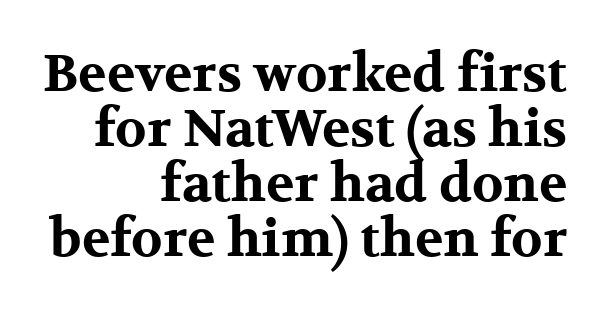
The image shows 52 px bold, wide serif type, upright; set right-aligned, tight line spacing (1.06x), normal letter spacing, not underlined; medium stroke contrast and a medium x-height.
